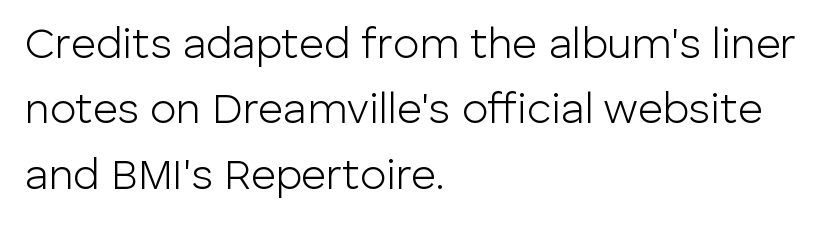
Note: no serifs on the glyphs. The letters sit at their default tracking, neither squeezed nor spread. Is this a heavy cut? Hardly; it is regular or lighter. The designer left line spacing at the default.
